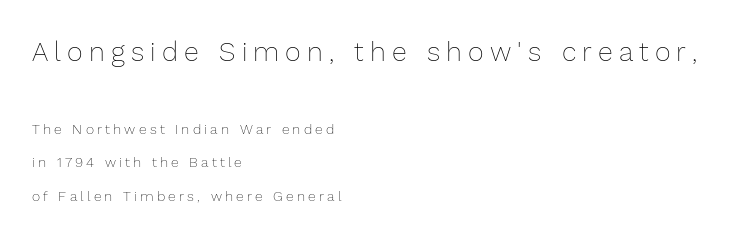
The image shows 27 px text type, upright; set left-aligned, loose line spacing (2.41x), unusually wide letter spacing (+0.23 em), not underlined; the first (top) block is 1.93x larger.
